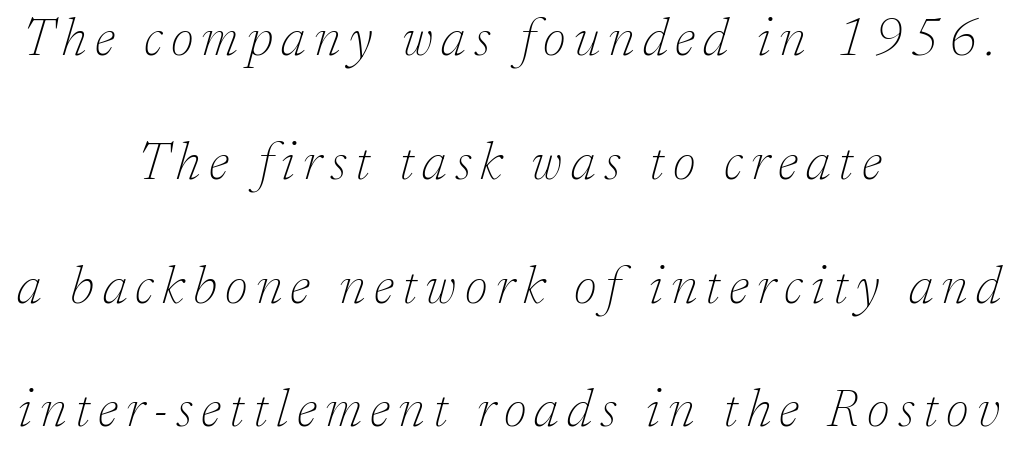
The image shows 52 px thin serif type, italic (leaning right); set centered, loose line spacing (2.38x), not underlined; low stroke contrast and a medium x-height.
